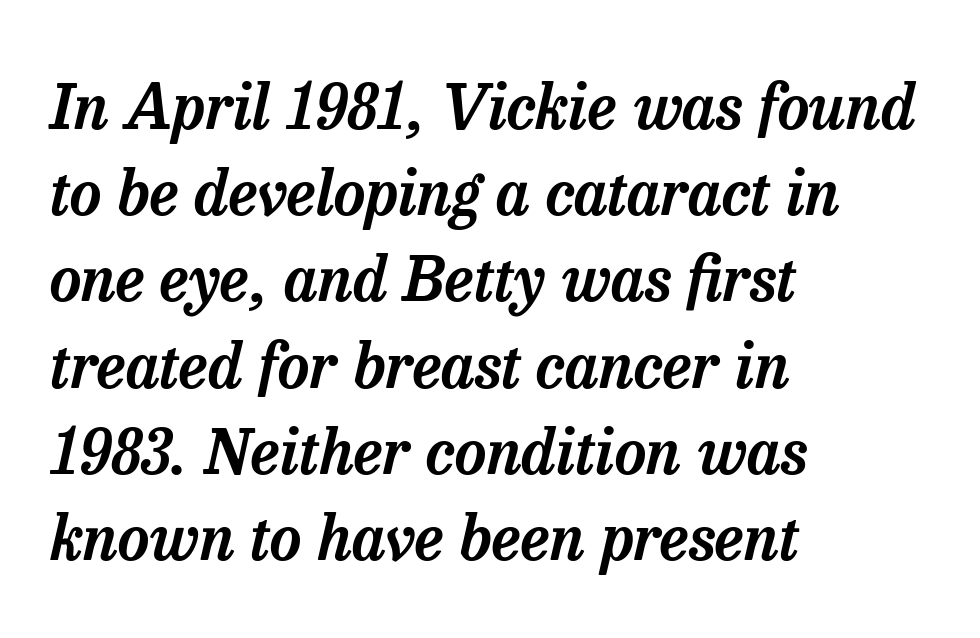
{"serif": "yes", "italic": "yes", "lean": "right", "slant_degrees": 13, "width": "normal", "stroke_contrast": "low", "x_height": "medium", "monospaced": "no", "underline": "no", "align": "left", "line_spacing": "normal", "line_spacing_ratio": 1.39, "letter_spacing": "normal", "letter_spacing_em": 0.0, "glyph_px": 62}
